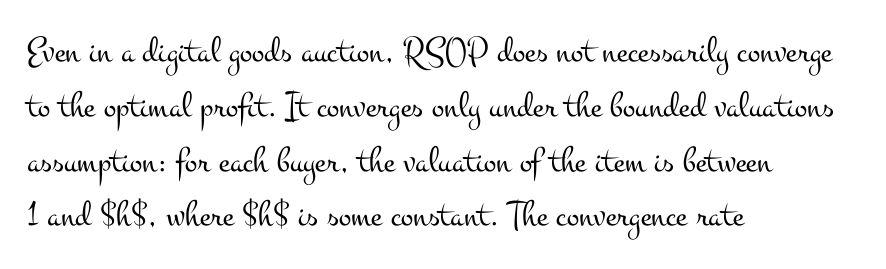
Q: Is the text bold? A: No.
Q: Is the text italic (slanted)? A: Yes.
Q: Is the typeface a serif or a sans-serif typeface? A: Serif.
Q: Is the text underlined? A: No.
Q: How is the paragraph aligned? A: Left-aligned.
Q: Is the spacing between letters normal or unusually wide? A: Normal.
Q: Is the spacing between lines tight, normal or loose? A: Normal.
Q: Width (condensed, normal, or wide)? A: Wide.
Q: Stroke contrast? A: Medium.
Q: x-height? A: Small.
Q: Monospaced? A: No.
